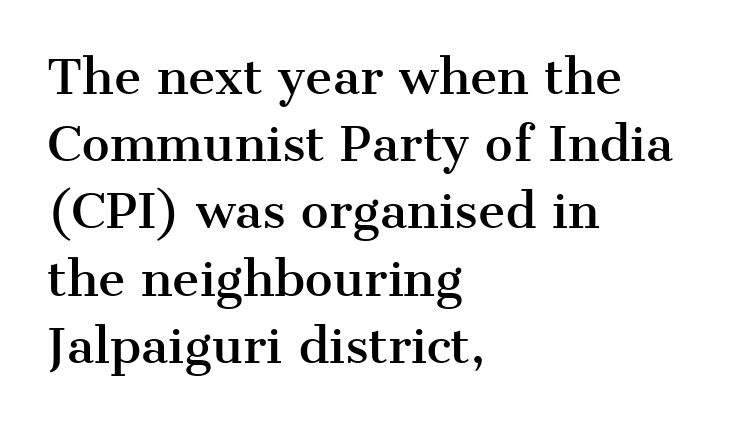
Q: Is the text italic (slanted)? A: No, it is upright.
Q: Is the typeface a serif or a sans-serif typeface? A: Serif.
Q: Is the text underlined? A: No.
Q: How is the paragraph aligned? A: Left-aligned.
Q: Is the spacing between letters normal or unusually wide? A: Normal.
Q: Is the spacing between lines tight, normal or loose? A: Normal.
Q: Width (condensed, normal, or wide)? A: Normal.
Q: Stroke contrast? A: Medium.
Q: x-height? A: Medium.
Q: Monospaced? A: No.
